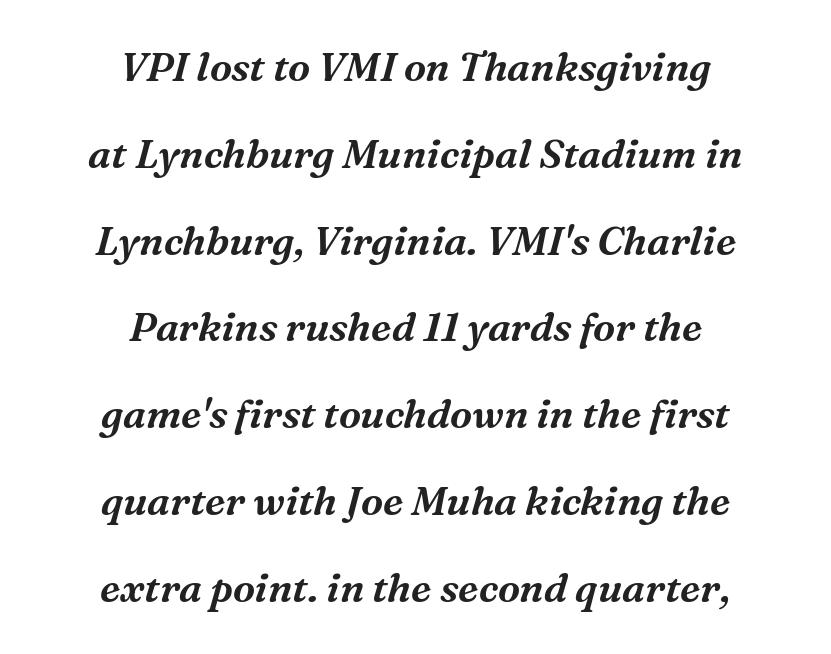
{"serif": "yes", "italic": "yes", "lean": "right", "slant_degrees": 16, "width": "normal", "stroke_contrast": "medium", "x_height": "medium", "monospaced": "no", "underline": "no", "align": "center", "line_spacing": "loose", "line_spacing_ratio": 2.17, "letter_spacing": "normal", "letter_spacing_em": 0.0, "glyph_px": 40}
